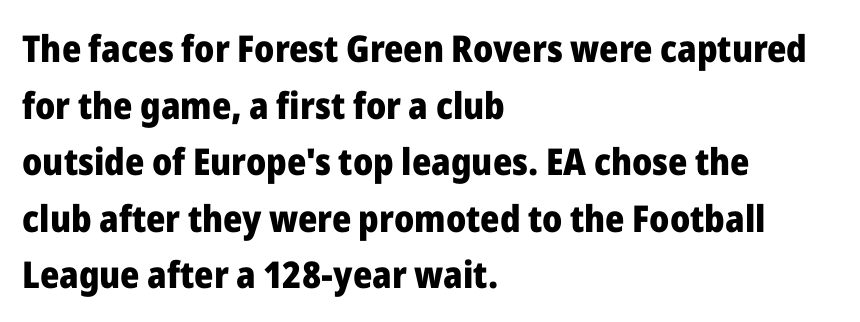
Q: Is the text bold? A: Yes.
Q: Is the text italic (slanted)? A: No, it is upright.
Q: Is the typeface a serif or a sans-serif typeface? A: Sans-serif.
Q: Is the text underlined? A: No.
Q: How is the paragraph aligned? A: Left-aligned.
Q: Is the spacing between letters normal or unusually wide? A: Normal.
Q: Is the spacing between lines tight, normal or loose? A: Normal.
Q: Width (condensed, normal, or wide)? A: Normal.
Q: Stroke contrast? A: Low.
Q: x-height? A: Medium.
Q: Monospaced? A: No.
